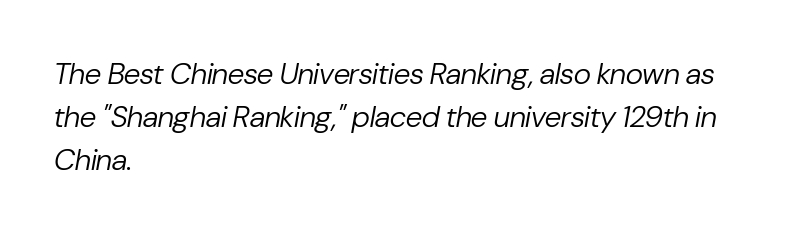
{"italic": "yes", "lean": "right", "slant_degrees": 10, "bold": "no", "weight": "regular", "width": "normal", "stroke_contrast": "low", "x_height": "medium", "monospaced": "no", "underline": "no", "align": "left", "line_spacing": "normal", "line_spacing_ratio": 1.44, "letter_spacing": "normal", "letter_spacing_em": 0.0, "glyph_px": 30}
